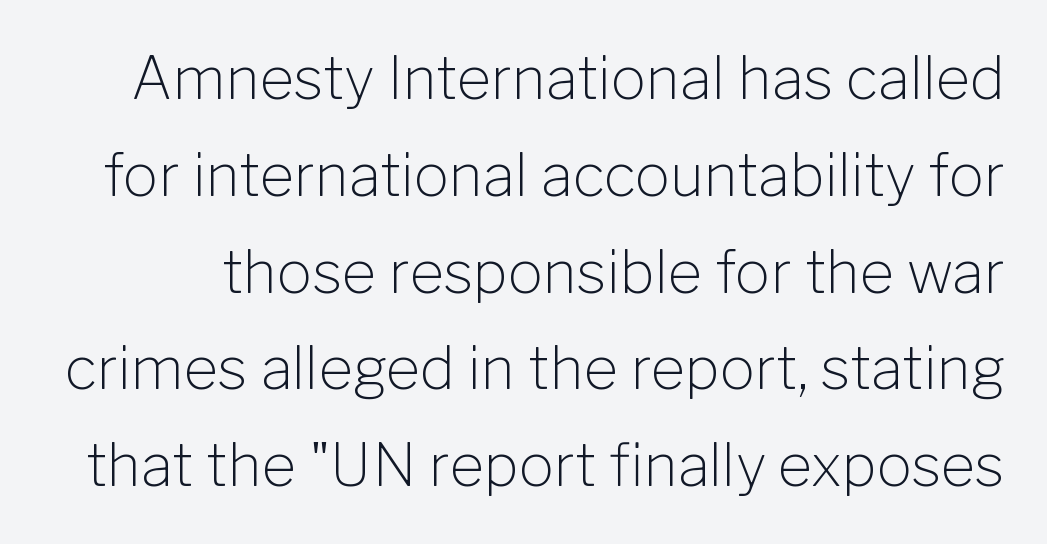
Q: Is the text bold? A: No.
Q: Is the text italic (slanted)? A: No, it is upright.
Q: Is the typeface a serif or a sans-serif typeface? A: Sans-serif.
Q: Is the text underlined? A: No.
Q: Is the spacing between letters normal or unusually wide? A: Normal.
Q: Is the spacing between lines tight, normal or loose? A: Normal.
Q: Width (condensed, normal, or wide)? A: Normal.
Q: Stroke contrast? A: Low.
Q: x-height? A: Medium.
Q: Monospaced? A: No.
